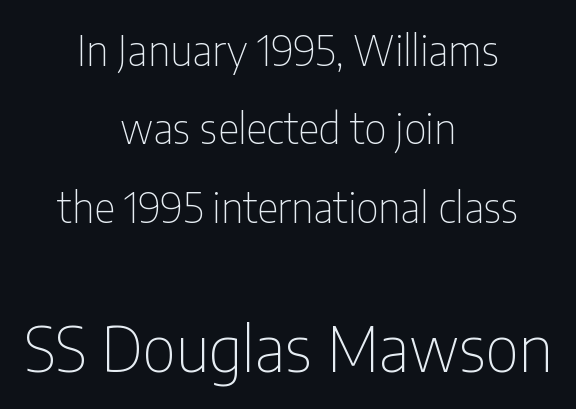
The image shows 62 px thin, condensed sans-serif type, upright; set centered, loose line spacing (1.91x), normal letter spacing, not underlined; the second (bottom) block is 1.51x larger; low stroke contrast and a medium x-height.
